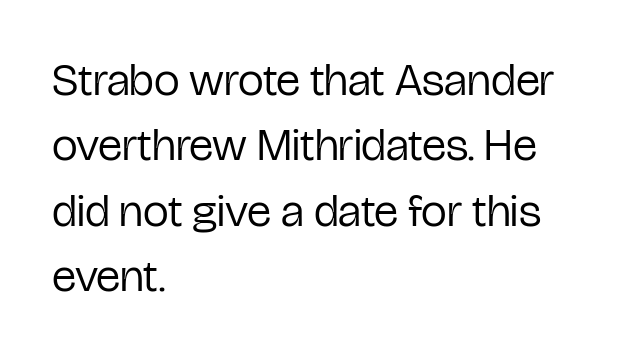
Q: Is the text bold? A: No.
Q: Is the text italic (slanted)? A: No, it is upright.
Q: Is the typeface a serif or a sans-serif typeface? A: Sans-serif.
Q: Is the text underlined? A: No.
Q: How is the paragraph aligned? A: Left-aligned.
Q: Is the spacing between letters normal or unusually wide? A: Normal.
Q: Is the spacing between lines tight, normal or loose? A: Normal.
Q: Width (condensed, normal, or wide)? A: Condensed.
Q: Stroke contrast? A: Low.
Q: x-height? A: Medium.
Q: Monospaced? A: No.
